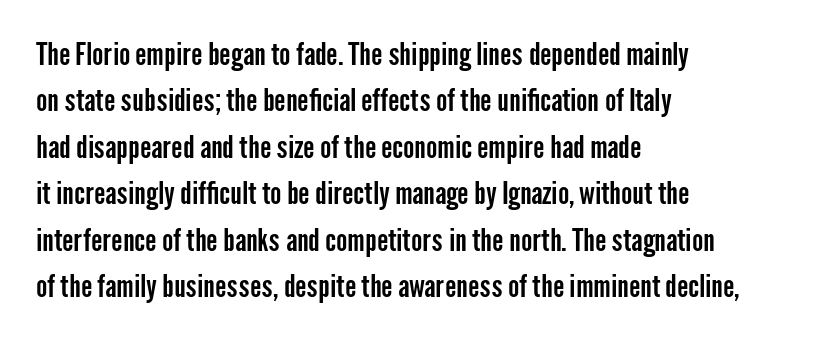
{"serif": "no", "italic": "no", "width": "condensed", "stroke_contrast": "low", "x_height": "medium", "monospaced": "no", "underline": "no", "align": "left", "line_spacing": "normal", "line_spacing_ratio": 1.55, "letter_spacing": "normal", "letter_spacing_em": 0.0, "glyph_px": 30}
